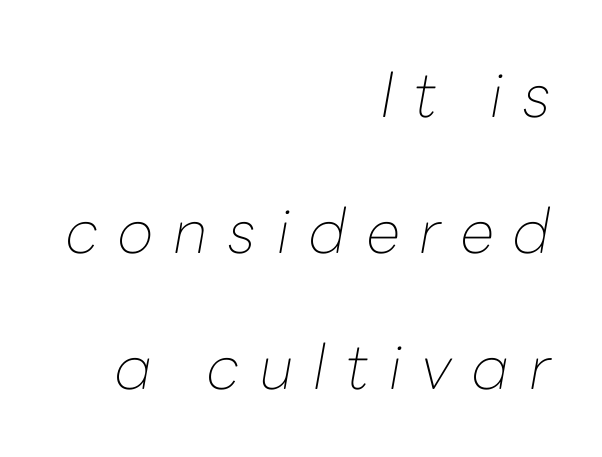
Q: Is the text bold? A: No.
Q: Is the text italic (slanted)? A: Yes, it leans right by about 10 degrees.
Q: Is the text underlined? A: No.
Q: How is the paragraph aligned? A: Right-aligned.
Q: Is the spacing between letters normal or unusually wide? A: Unusually wide.
Q: Is the spacing between lines tight, normal or loose? A: Loose.
Q: Width (condensed, normal, or wide)? A: Normal.
Q: Stroke contrast? A: Low.
Q: x-height? A: Medium.
Q: Monospaced? A: No.
